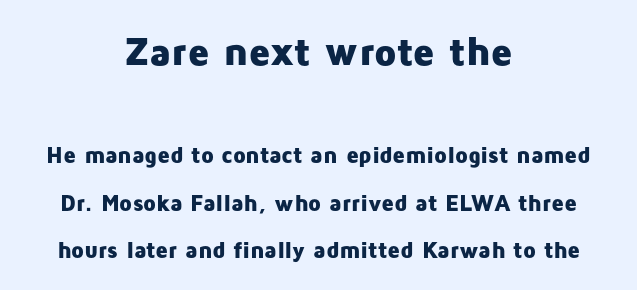
The image shows 40 px heavy sans-serif type, upright; set centered, loose line spacing (2.06x), normal letter spacing, not underlined; the first (top) block is 1.74x larger; low stroke contrast and a medium x-height.
